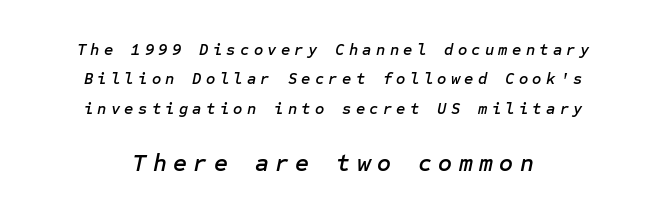
{"italic": "yes", "lean": "right", "slant_degrees": 12, "underline": "no", "line_spacing_ratio": 1.84, "letter_spacing": "wide", "letter_spacing_em": 0.27, "larger_block": "second", "size_ratio": 1.5, "glyph_px": 24}
